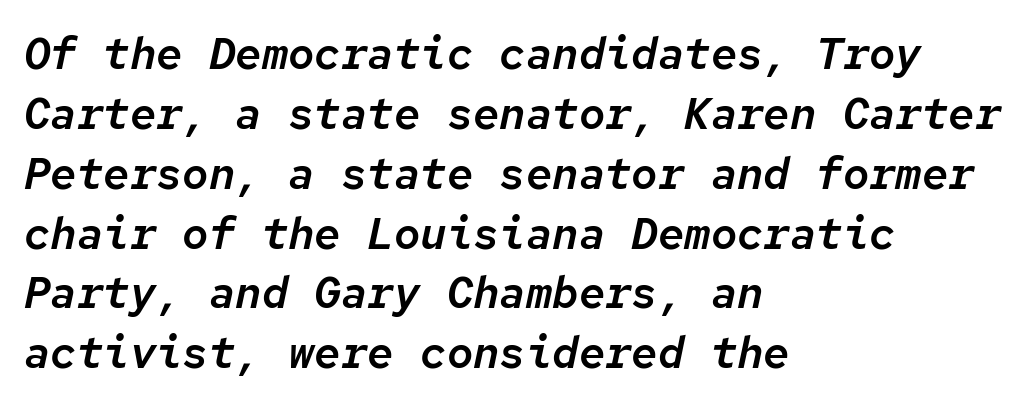
The image shows 44 px text type, italic (leaning right), monospaced; set left-aligned, normal line spacing (1.36x), normal letter spacing, not underlined; low stroke contrast and a medium x-height.
